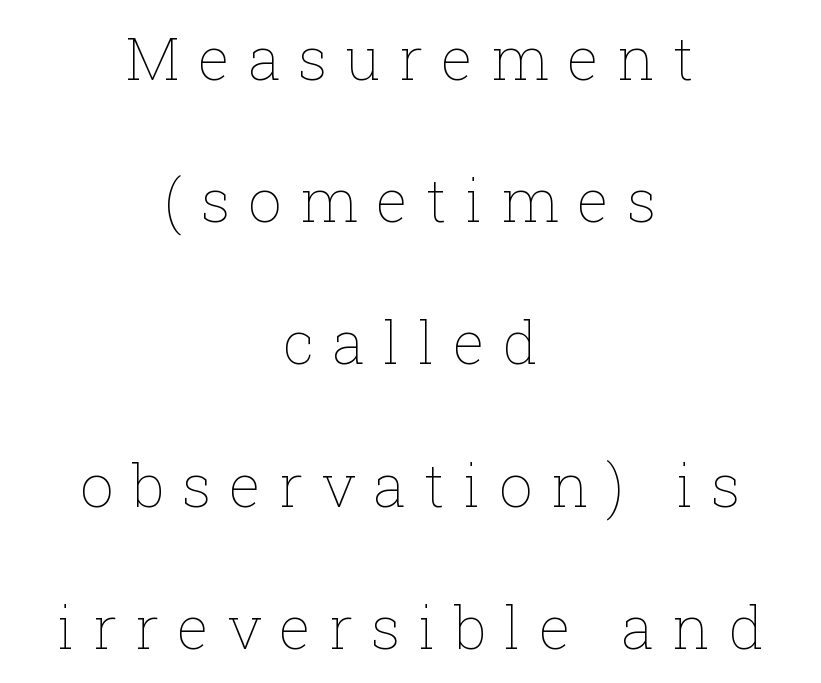
The image shows 60 px thin type, upright; set centered, loose line spacing (2.37x), unusually wide letter spacing (+0.3 em), not underlined; low stroke contrast and a medium x-height.
